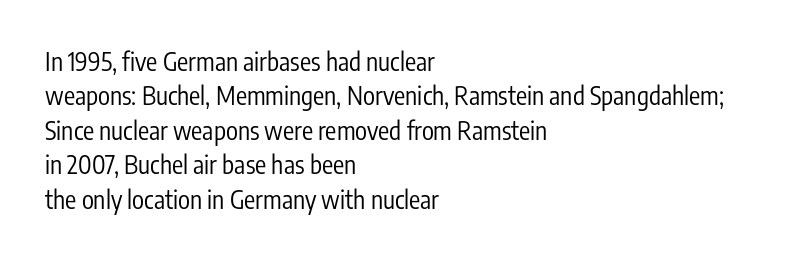
The image shows 25 px text type, upright; set left-aligned, normal line spacing (1.38x), normal letter spacing, not underlined.
